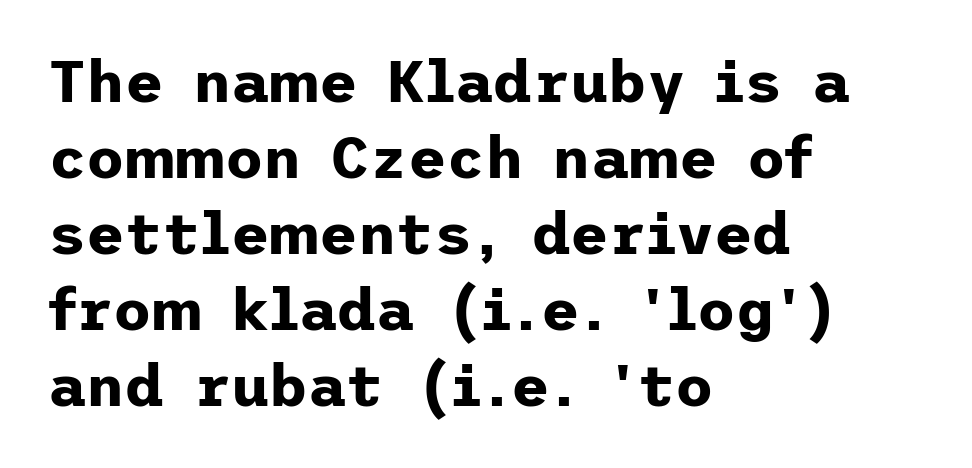
Q: Is the text bold? A: Yes.
Q: Is the text italic (slanted)? A: No, it is upright.
Q: Is the typeface a serif or a sans-serif typeface? A: Sans-serif.
Q: Is the text underlined? A: No.
Q: How is the paragraph aligned? A: Left-aligned.
Q: Is the spacing between letters normal or unusually wide? A: Normal.
Q: Is the spacing between lines tight, normal or loose? A: Normal.
Q: Width (condensed, normal, or wide)? A: Normal.
Q: Stroke contrast? A: Low.
Q: x-height? A: Medium.
